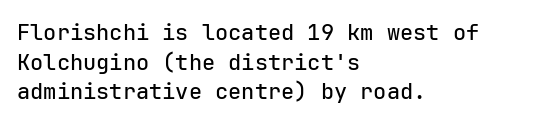
The passage shown stacks its lines at a standard gap. Look at the tracking — it's just the regular setting, nothing added. A typesetter would mark this as roman, not italic. Underlining? Definitely not there. One-word summary of the alignment: left.
